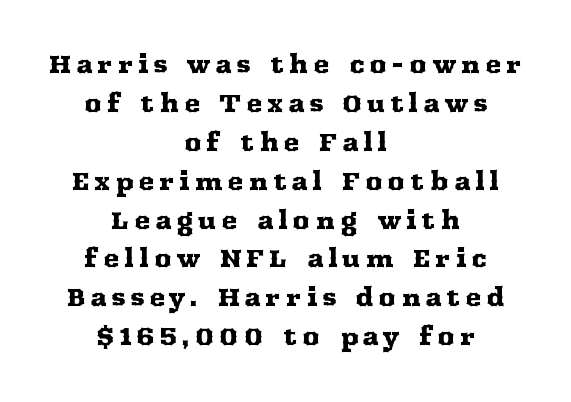
The image shows 24 px text type, upright; set centered, normal line spacing (1.62x), unusually wide letter spacing (+0.2 em), not underlined.
